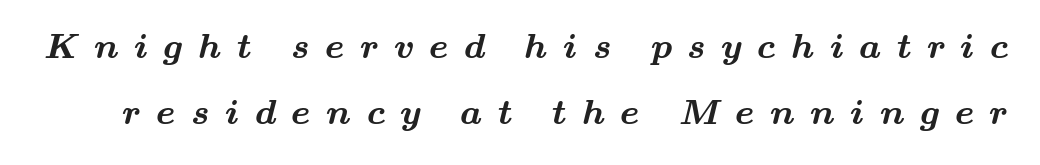
One glance says open: line gaps are wider than usual. Descenders hang freely into open space. This rendering widens character spacing well past its baseline value. A dark, heavy texture on the line: the type is bold. Typographically, this falls in the serif category.
